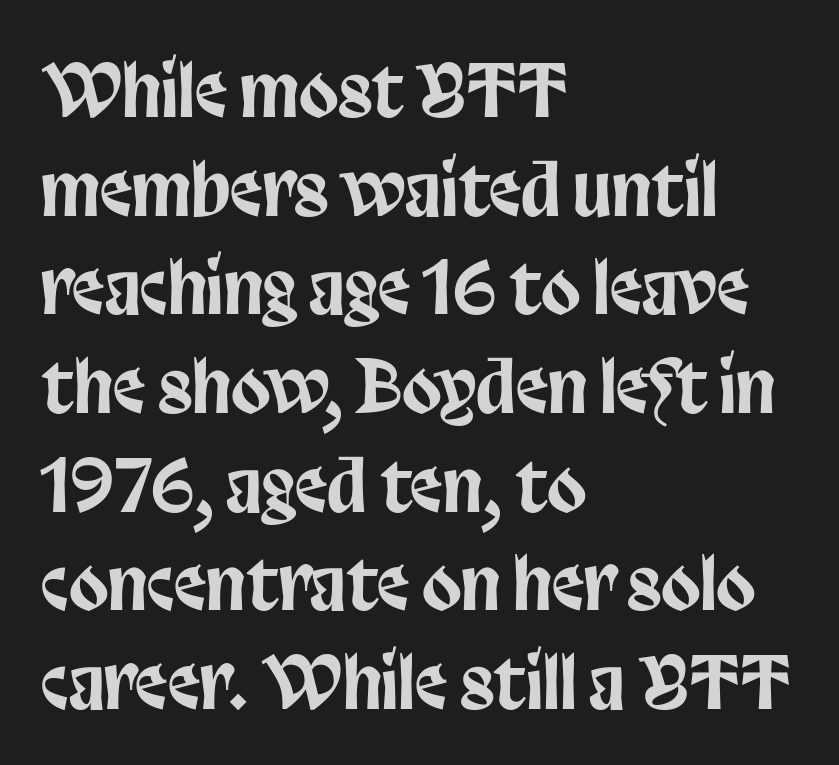
The glyphs are unaccompanied by any horizontal stroke below them. The passage shown is typed in a proportional face where columns would drift. Grotesque or geometric, the face here clearly has no serifs. The axis of the letterforms is exactly vertical. The tracking reads as untouched default to a designer's eye. The passage is arranged the way most books set body copy — flush left.
